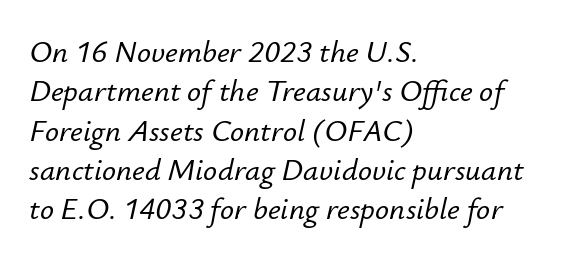
Unmarked baselines from the first word to the last. Compared with typical paragraphs, the rows here are spaced about the same. Nothing unusual about the tracking: characters are spaced as the font intends. Italic? Definitely — the glyphs are oblique.
